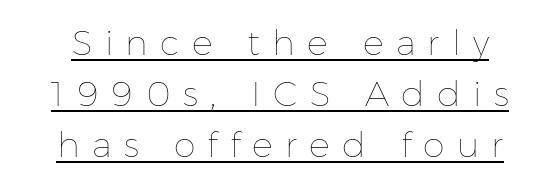
Q: Is the text bold? A: No.
Q: Is the text italic (slanted)? A: No, it is upright.
Q: Is the text underlined? A: Yes.
Q: Is the spacing between letters normal or unusually wide? A: Unusually wide.
Q: Is the spacing between lines tight, normal or loose? A: Normal.
Q: Width (condensed, normal, or wide)? A: Normal.
Q: Stroke contrast? A: Low.
Q: x-height? A: Medium.
Q: Monospaced? A: No.
